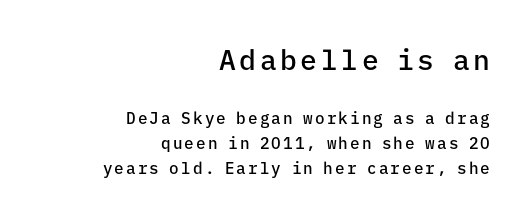
To sum up the face: it is a sans, with no serifs. These lines are set flush right with a ragged left edge. Typesetter's note — upper block bumped up in size, lower block left smaller. A fair bit of extra ink — the face is semibold, not bold. Underline: absent.
